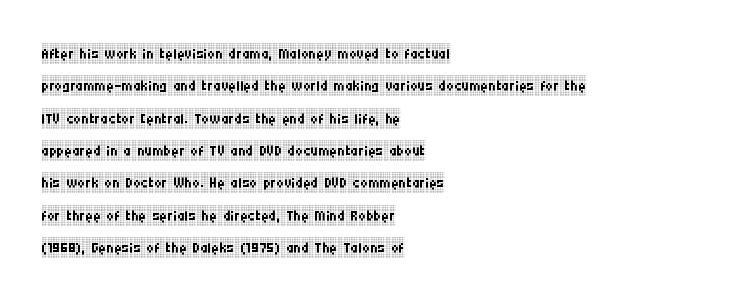
Q: Is the text bold? A: No.
Q: Is the text italic (slanted)? A: No, it is upright.
Q: Is the text underlined? A: No.
Q: How is the paragraph aligned? A: Left-aligned.
Q: Is the spacing between letters normal or unusually wide? A: Normal.
Q: Is the spacing between lines tight, normal or loose? A: Normal.
